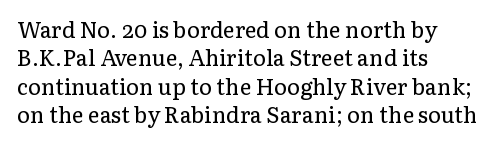
{"italic": "no", "bold": "no", "underline": "no", "align": "left", "line_spacing": "normal", "line_spacing_ratio": 1.29, "letter_spacing": "normal", "letter_spacing_em": 0.0, "glyph_px": 22}
